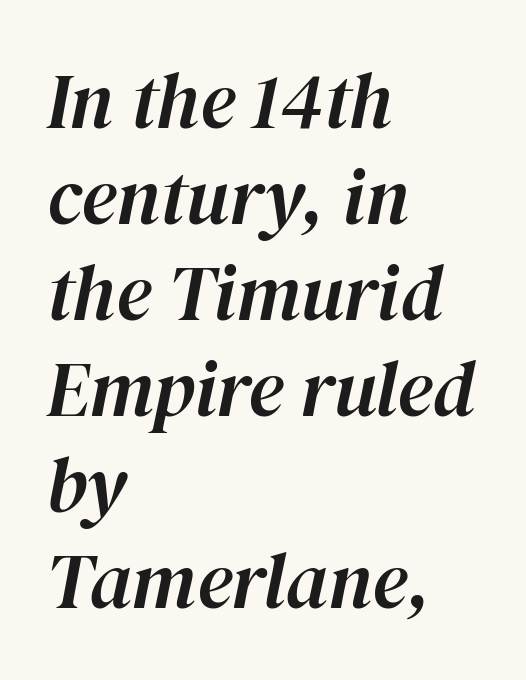
These lines keep a tight, regular rhythm from letter to letter. The passage shown leans; its letterforms are oblique. Line starts are locked; line ends wander. These lines are rendered in a variable-pitch font. Has an underline been added? It has not.
